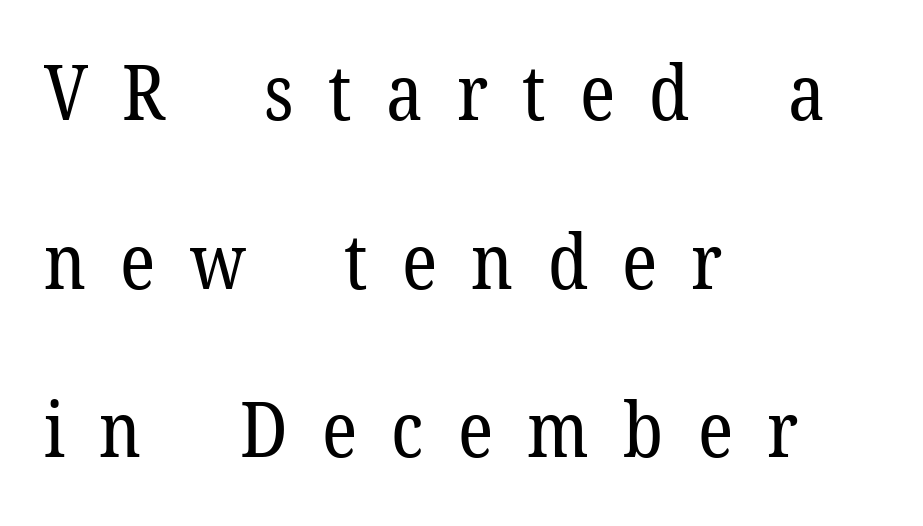
The image shows 76 px regular-weight serif type, upright; set left-aligned, loose line spacing (2.22x), unusually wide letter spacing (+0.45 em), not underlined; low stroke contrast and a medium x-height.
